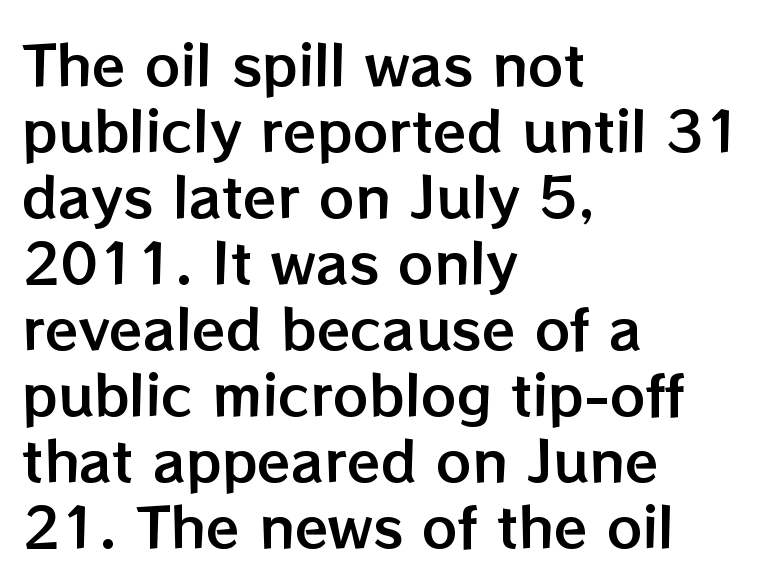
{"italic": "no", "width": "normal", "stroke_contrast": "low", "x_height": "medium", "monospaced": "no", "underline": "no", "align": "left", "line_spacing_ratio": 1.2, "letter_spacing": "normal", "letter_spacing_em": 0.0, "glyph_px": 55}
